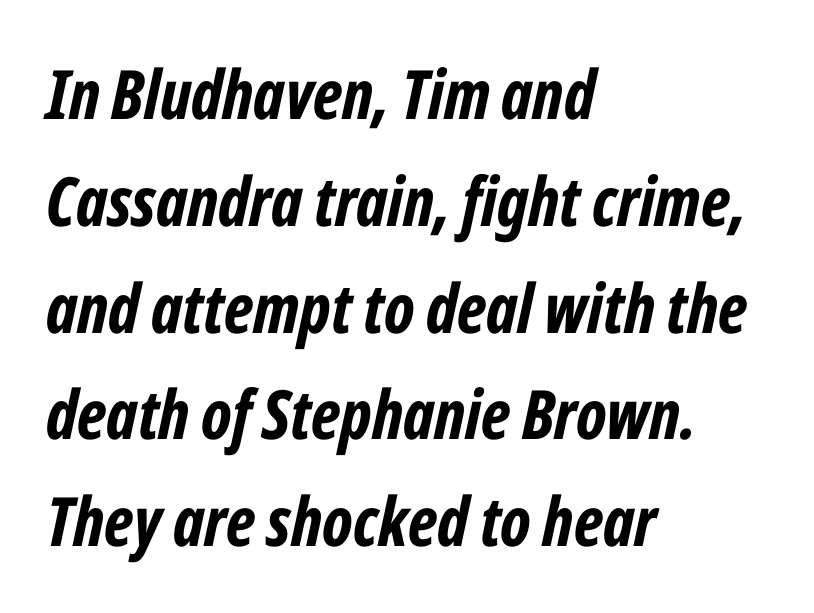
The image shows 68 px bold, condensed type, italic (leaning right); set left-aligned, normal line spacing (1.57x), normal letter spacing, not underlined; low stroke contrast and a medium x-height.
